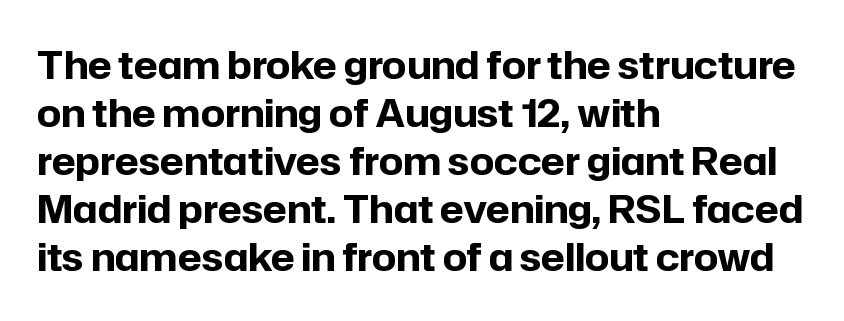
{"serif": "no", "italic": "no", "bold": "yes", "weight": "bold", "width": "normal", "stroke_contrast": "low", "x_height": "medium", "monospaced": "no", "underline": "no", "align": "left", "line_spacing": "normal", "line_spacing_ratio": 1.26, "letter_spacing": "normal", "letter_spacing_em": 0.0, "glyph_px": 38}
